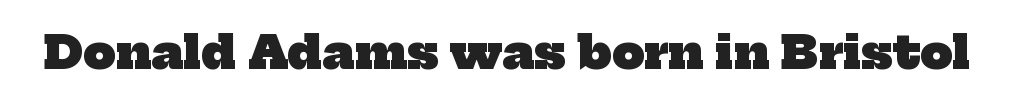
Q: Is the text bold? A: Yes.
Q: Is the typeface a serif or a sans-serif typeface? A: Serif.
Q: Is the text underlined? A: No.
Q: Is the spacing between letters normal or unusually wide? A: Normal.
Q: Width (condensed, normal, or wide)? A: Normal.
Q: Stroke contrast? A: Low.
Q: x-height? A: Medium.
Q: Monospaced? A: No.
